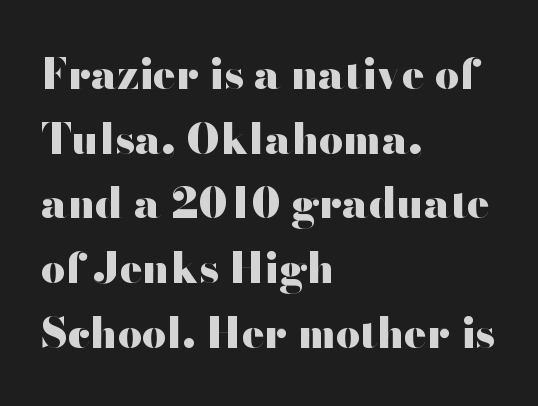
Q: Is the text bold? A: Yes.
Q: Is the text italic (slanted)? A: No, it is upright.
Q: Is the typeface a serif or a sans-serif typeface? A: Sans-serif.
Q: Is the text underlined? A: No.
Q: How is the paragraph aligned? A: Left-aligned.
Q: Is the spacing between letters normal or unusually wide? A: Normal.
Q: Is the spacing between lines tight, normal or loose? A: Normal.
Q: Width (condensed, normal, or wide)? A: Wide.
Q: Stroke contrast? A: High.
Q: x-height? A: Small.
Q: Monospaced? A: No.
